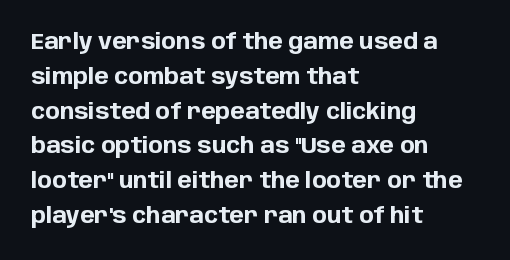
One-word summary of the alignment: left. Characters remain perfectly vertical along every line. Words float on clear page, feet unadorned. Look at the tracking — it's just the regular setting, nothing added.
